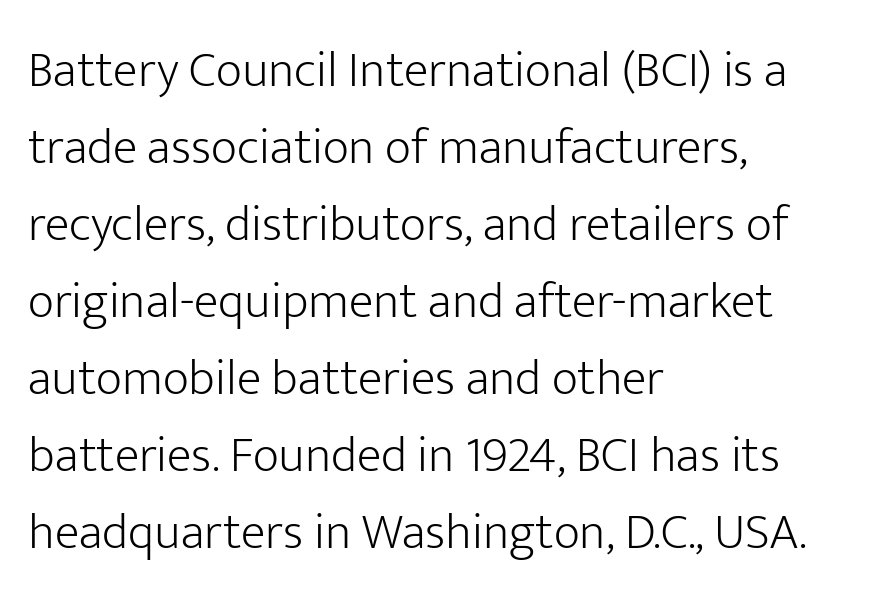
The image shows 51 px light sans-serif type, upright; set left-aligned, normal line spacing (1.51x), normal letter spacing, not underlined; low stroke contrast and a medium x-height.
